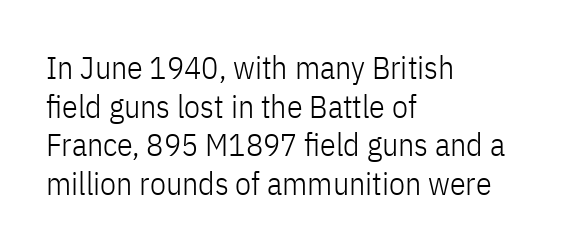
The image shows 32 px light, condensed sans-serif type, upright; set left-aligned, line spacing 1.21x, normal letter spacing, not underlined; low stroke contrast and a medium x-height.
